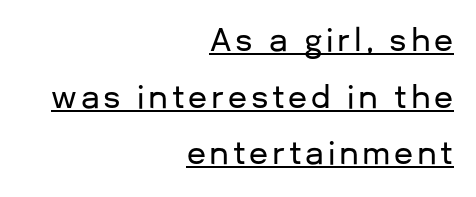
The image shows 31 px sans-serif type, upright; set right-aligned, line spacing 1.83x, underlined; low stroke contrast and a medium x-height.
